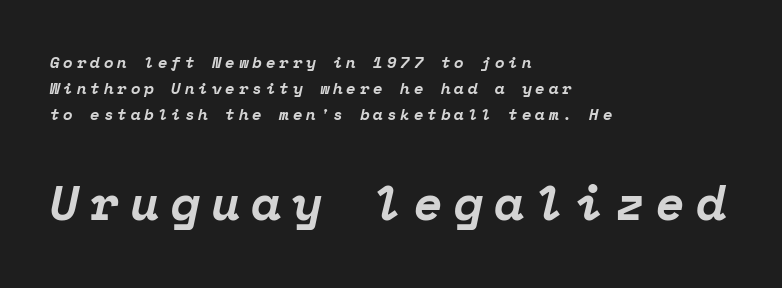
The image shows 48 px bold serif type, italic (leaning right), monospaced; set left-aligned, normal line spacing (1.61x), unusually wide letter spacing (+0.23 em), not underlined; the second (bottom) block is 3.0x larger; low stroke contrast and a medium x-height.
